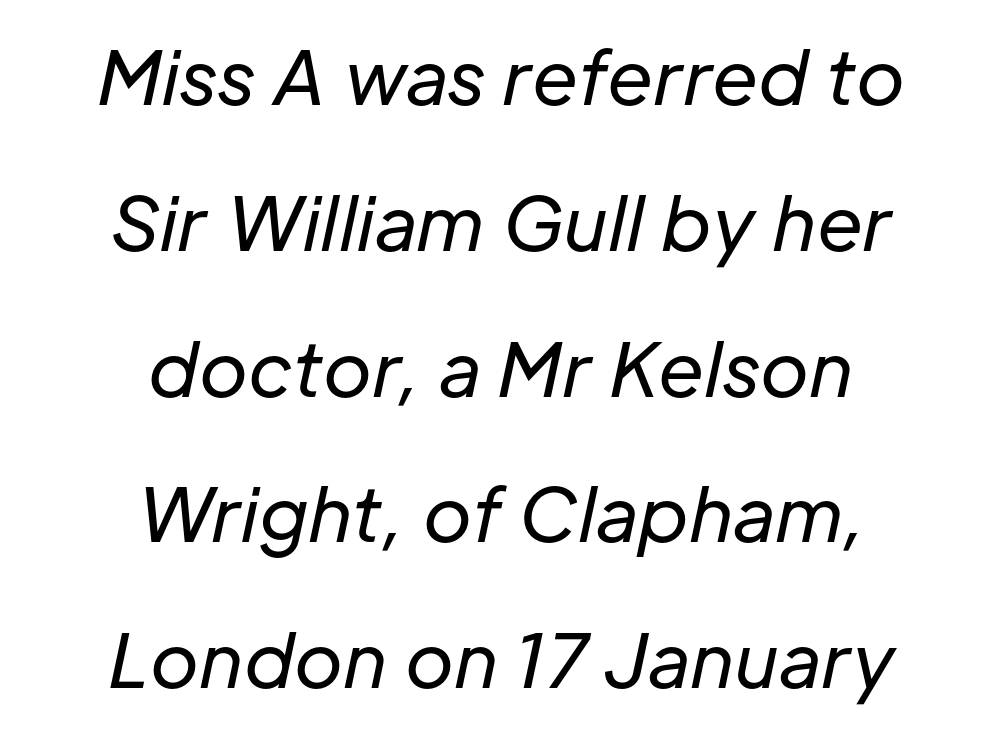
Q: Is the text bold? A: No.
Q: Is the text italic (slanted)? A: Yes, it leans right by about 12 degrees.
Q: Is the text underlined? A: No.
Q: How is the paragraph aligned? A: Centered.
Q: Is the spacing between letters normal or unusually wide? A: Normal.
Q: Is the spacing between lines tight, normal or loose? A: Loose.
Q: Width (condensed, normal, or wide)? A: Normal.
Q: Stroke contrast? A: Low.
Q: x-height? A: Medium.
Q: Monospaced? A: No.
